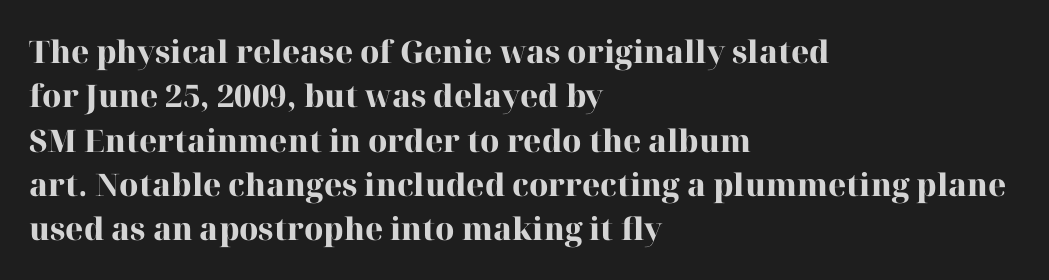
If you drew a line through each stem, it would be perfectly vertical. Unlike a clean sans, this face finishes its strokes with serifs. The face used here is proportionally spaced, like ordinary book or web type. Descenders are the only things crossing below the line.
